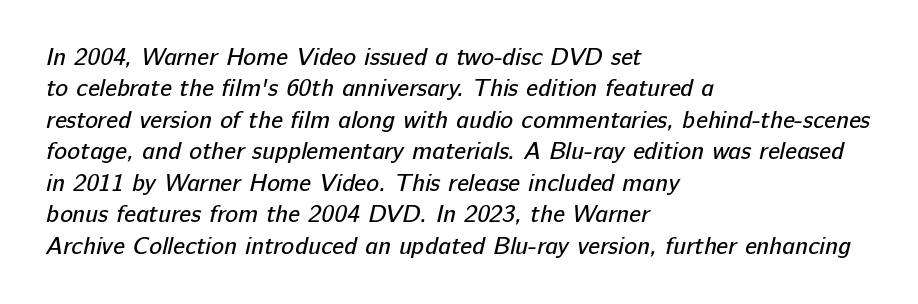
Q: Is the text bold? A: No.
Q: Is the text underlined? A: No.
Q: How is the paragraph aligned? A: Left-aligned.
Q: Is the spacing between letters normal or unusually wide? A: Normal.
Q: Is the spacing between lines tight, normal or loose? A: Normal.
